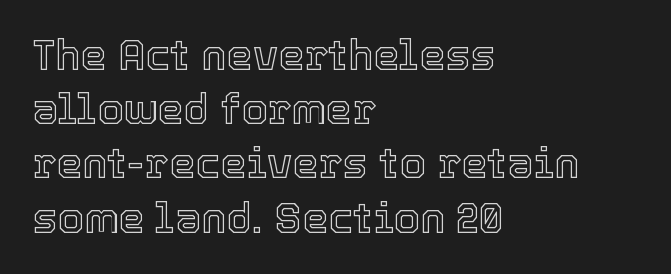
Q: Is the text italic (slanted)? A: No, it is upright.
Q: Is the text underlined? A: No.
Q: How is the paragraph aligned? A: Left-aligned.
Q: Is the spacing between letters normal or unusually wide? A: Normal.
Q: Is the spacing between lines tight, normal or loose? A: Normal.
Q: Width (condensed, normal, or wide)? A: Normal.
Q: x-height? A: Medium.
Q: Monospaced? A: No.
